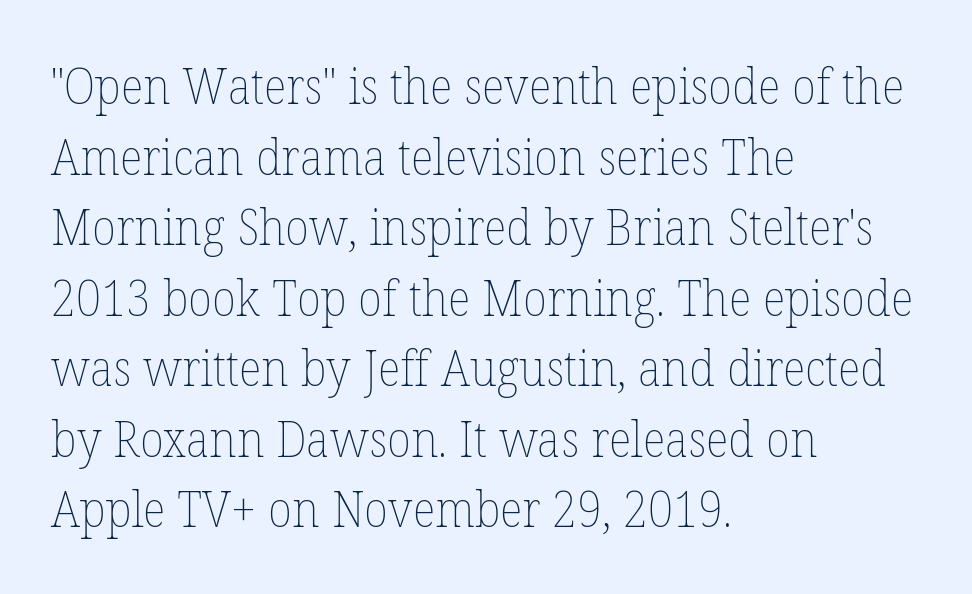
{"italic": "no", "bold": "no", "weight": "thin", "width": "normal", "stroke_contrast": "low", "x_height": "medium", "monospaced": "no", "underline": "no", "align": "left", "line_spacing": "normal", "line_spacing_ratio": 1.44, "letter_spacing": "normal", "letter_spacing_em": 0.0, "glyph_px": 49}
